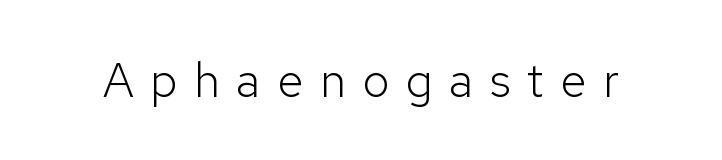
{"serif": "no", "italic": "no", "bold": "no", "weight": "light", "width": "normal", "stroke_contrast": "low", "x_height": "medium", "monospaced": "no", "underline": "no", "letter_spacing": "wide", "letter_spacing_em": 0.34, "glyph_px": 48}
